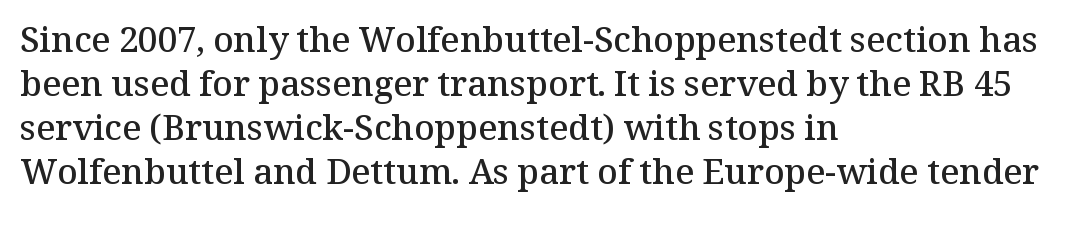
Q: Is the text bold? A: Semi-bold.
Q: Is the text italic (slanted)? A: No, it is upright.
Q: Is the typeface a serif or a sans-serif typeface? A: Serif.
Q: Is the text underlined? A: No.
Q: How is the paragraph aligned? A: Left-aligned.
Q: Is the spacing between letters normal or unusually wide? A: Normal.
Q: Is the spacing between lines tight, normal or loose? A: Normal.
Q: Width (condensed, normal, or wide)? A: Normal.
Q: Stroke contrast? A: Medium.
Q: x-height? A: Medium.
Q: Monospaced? A: No.
